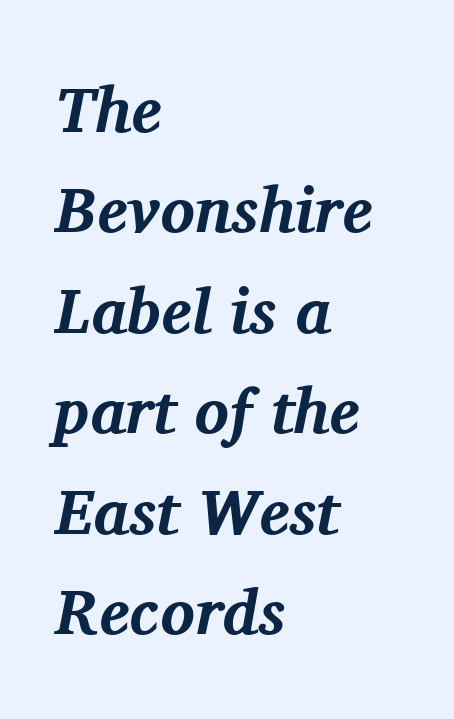
Q: Is the text bold? A: Yes.
Q: Is the text italic (slanted)? A: Yes, it leans right by about 11 degrees.
Q: Is the typeface a serif or a sans-serif typeface? A: Serif.
Q: Is the text underlined? A: No.
Q: How is the paragraph aligned? A: Left-aligned.
Q: Is the spacing between letters normal or unusually wide? A: Normal.
Q: Is the spacing between lines tight, normal or loose? A: Normal.
Q: Width (condensed, normal, or wide)? A: Normal.
Q: Stroke contrast? A: Medium.
Q: x-height? A: Medium.
Q: Monospaced? A: No.
